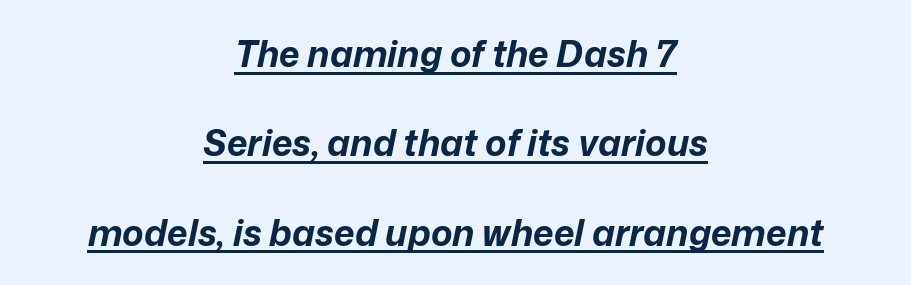
The line texture is even and compact thanks to regular tracking. The string is rendered with underlining switched on. How would I describe the line gaps? Wide and relaxed. Yep, that's italic — everything's leaning.
